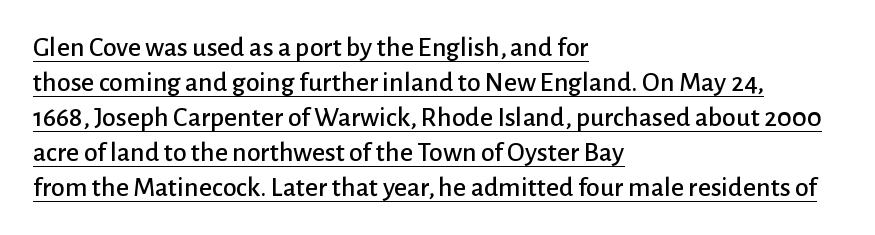
{"serif": "no", "italic": "no", "width": "normal", "stroke_contrast": "low", "x_height": "medium", "monospaced": "no", "underline": "yes", "align": "left", "line_spacing": "normal", "line_spacing_ratio": 1.25, "letter_spacing": "normal", "letter_spacing_em": 0.0, "glyph_px": 28}
